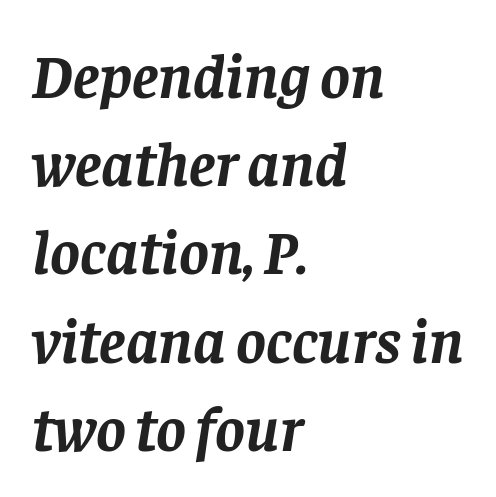
The gap between lines stays unmarked. Weight: bold. Observe the lean: these are italic letterforms. Looks like regular typesetting: each glyph gets only the width it needs. The line texture is even and compact thanks to regular tracking. Regarding leading, the lines here are spaced in the standard way.
